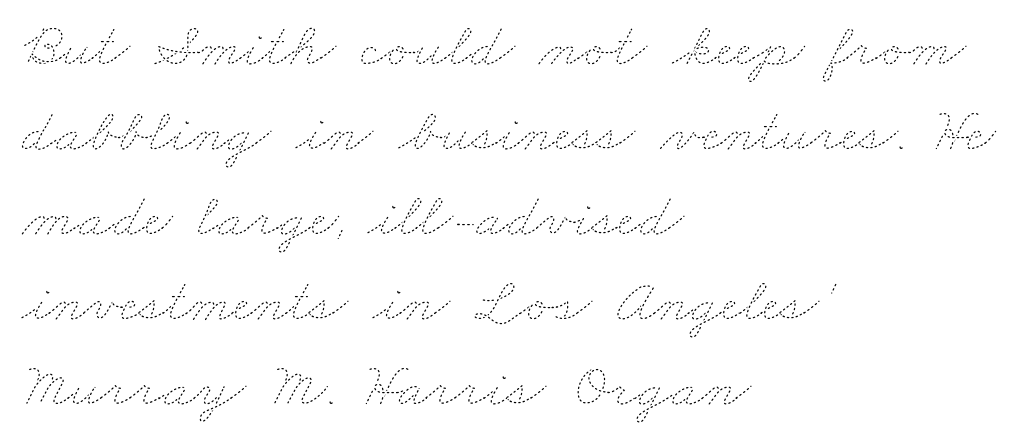
Q: Is the text bold? A: No.
Q: Is the text underlined? A: No.
Q: How is the paragraph aligned? A: Left-aligned.
Q: Is the spacing between letters normal or unusually wide? A: Normal.
Q: Is the spacing between lines tight, normal or loose? A: Normal.
Q: Width (condensed, normal, or wide)? A: Wide.
Q: Stroke contrast? A: Low.
Q: x-height? A: Small.
Q: Monospaced? A: No.
